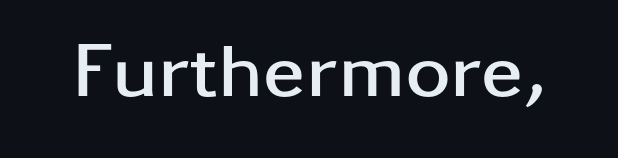
No extra tracking has been applied to these lines. Nope, no serifs anywhere on these letters. The strip under each line holds only bare page. The type sits square on the baseline with zero lean.
